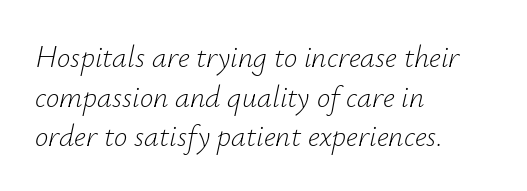
Q: Is the text bold? A: No.
Q: Is the text italic (slanted)? A: Yes, it leans right by about 12 degrees.
Q: Is the text underlined? A: No.
Q: How is the paragraph aligned? A: Left-aligned.
Q: Is the spacing between letters normal or unusually wide? A: Normal.
Q: Is the spacing between lines tight, normal or loose? A: Normal.
Q: Width (condensed, normal, or wide)? A: Normal.
Q: Stroke contrast? A: Low.
Q: x-height? A: Small.
Q: Monospaced? A: No.
